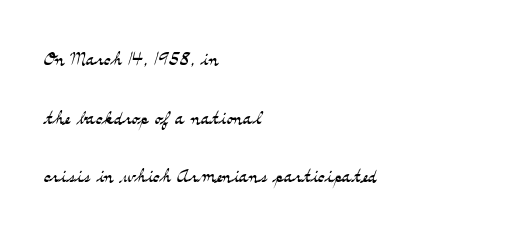
{"bold": "no", "underline": "no", "align": "left", "line_spacing": "loose", "line_spacing_ratio": 2.35, "letter_spacing": "normal", "letter_spacing_em": 0.0, "glyph_px": 25}
